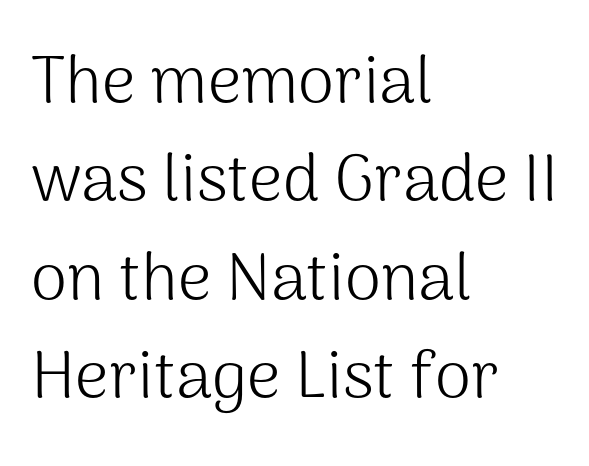
Q: Is the text bold? A: No.
Q: Is the text italic (slanted)? A: No, it is upright.
Q: Is the typeface a serif or a sans-serif typeface? A: Sans-serif.
Q: Is the text underlined? A: No.
Q: How is the paragraph aligned? A: Left-aligned.
Q: Is the spacing between letters normal or unusually wide? A: Normal.
Q: Is the spacing between lines tight, normal or loose? A: Normal.
Q: Width (condensed, normal, or wide)? A: Normal.
Q: Stroke contrast? A: Medium.
Q: x-height? A: Medium.
Q: Monospaced? A: No.
